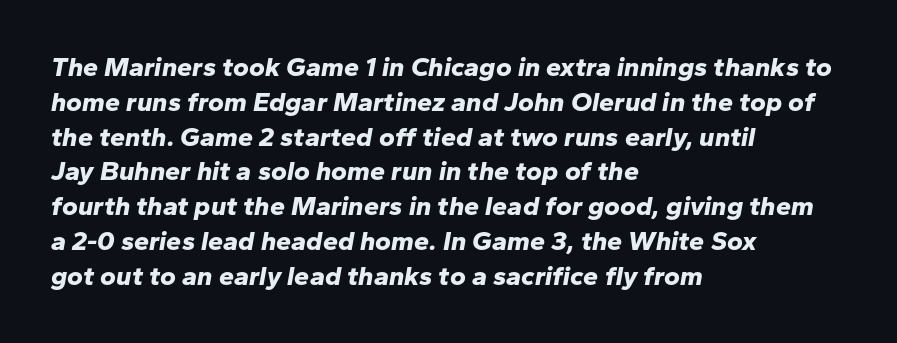
Q: Is the text bold? A: Yes.
Q: Is the text italic (slanted)? A: Yes, it leans right by about 10 degrees.
Q: Is the text underlined? A: No.
Q: How is the paragraph aligned? A: Left-aligned.
Q: Is the spacing between letters normal or unusually wide? A: Normal.
Q: Is the spacing between lines tight, normal or loose? A: Normal.
